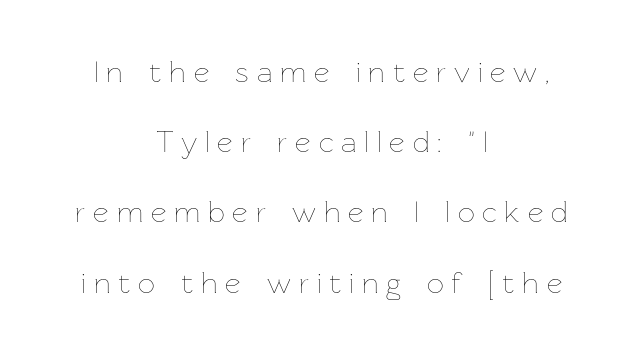
{"italic": "no", "bold": "no", "weight": "thin", "width": "normal", "stroke_contrast": "low", "x_height": "medium", "monospaced": "no", "underline": "no", "align": "center", "line_spacing": "loose", "line_spacing_ratio": 2.34, "letter_spacing": "wide", "letter_spacing_em": 0.26, "glyph_px": 30}
